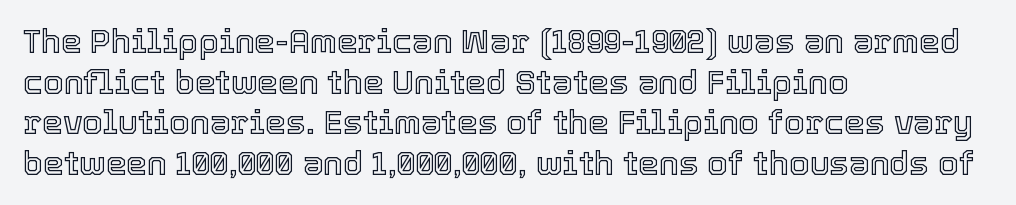
The image shows 33 px text type, upright; set left-aligned, line spacing 1.23x, normal letter spacing, not underlined; a medium x-height.
